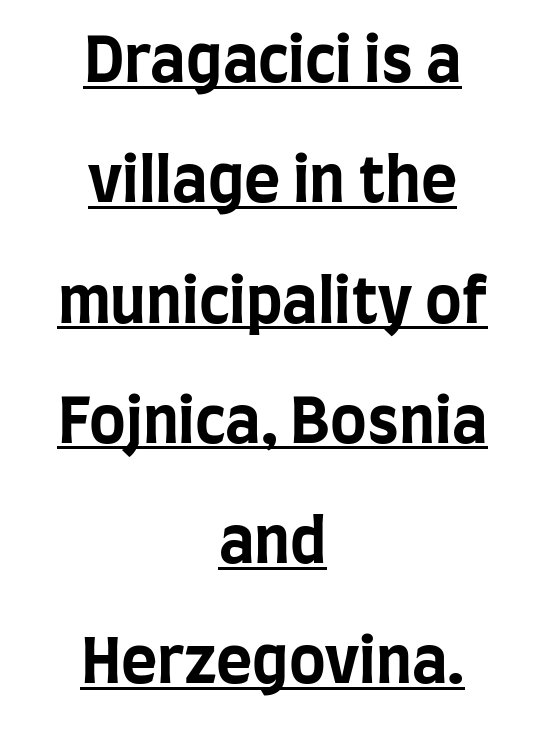
These lines are rendered in a variable-pitch font. The lettering is marked with a stroke running underneath it. A roman cut, with each character standing at attention. To sum up the face: it is a sans, with no serifs. Notice how the passage keeps no hard edge, just a central spine. The line-height multiplier appears high, well above default.
